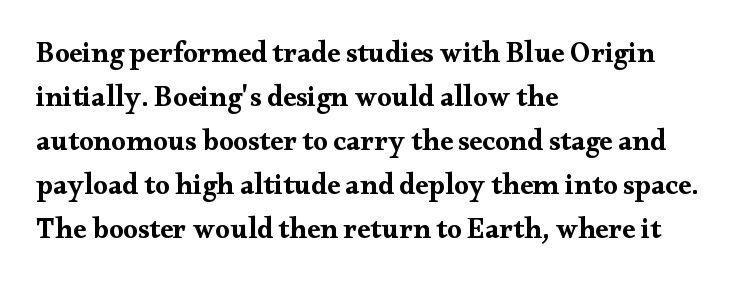
The image shows 29 px bold, wide serif type, upright; set left-aligned, normal line spacing (1.52x), normal letter spacing, not underlined; medium stroke contrast and a small x-height.
